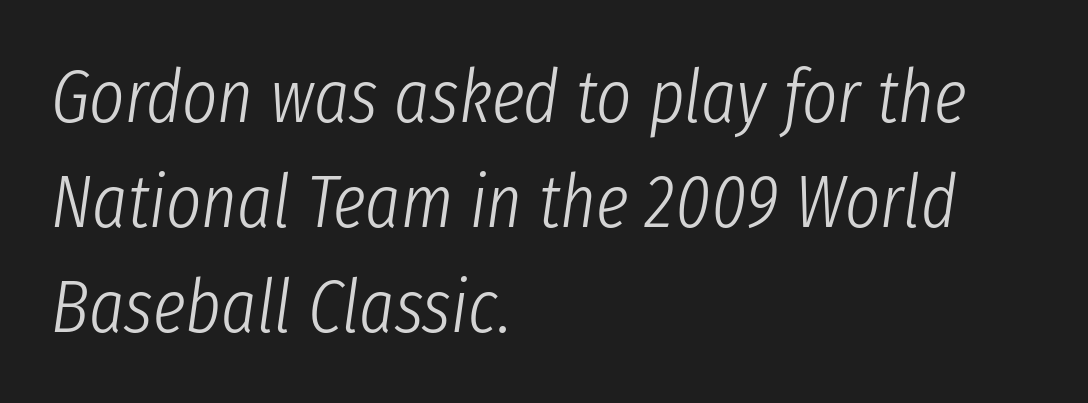
Looks like regular typesetting: each glyph gets only the width it needs. All the whitespace from short lines collects on the right. Bold? No — there's no thickening of the strokes. Descenders hang freely into open space. Normally led — the rows are evenly, conventionally spaced. Slant detected: the letters are inclined.
